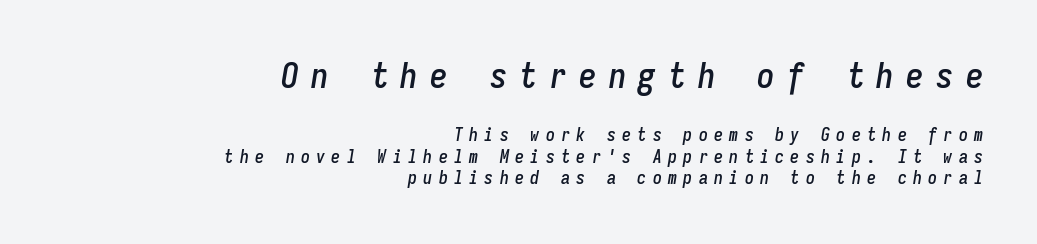
Q: Is the text italic (slanted)? A: Yes, it leans right by about 9 degrees.
Q: Is the text underlined? A: No.
Q: How is the paragraph aligned? A: Right-aligned.
Q: Is the spacing between letters normal or unusually wide? A: Unusually wide.
Q: Which block of text is set in a larger size, the first (top) or the second (bottom)? A: The first (top) one.
Q: Width (condensed, normal, or wide)? A: Condensed.
Q: Stroke contrast? A: Low.
Q: x-height? A: Medium.
Q: Monospaced? A: Yes.
